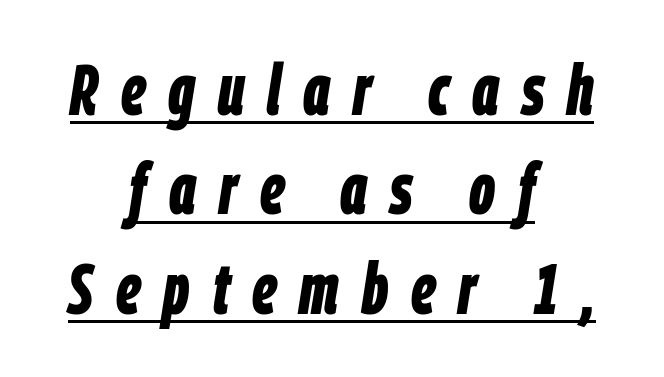
The image shows 71 px bold, condensed type, italic (leaning right); set centered, normal line spacing (1.4x), unusually wide letter spacing (+0.32 em), underlined; low stroke contrast and a large x-height.
